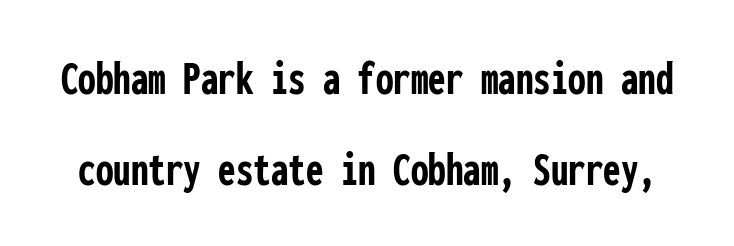
Q: Is the text bold? A: Yes.
Q: Is the text italic (slanted)? A: No, it is upright.
Q: Is the typeface a serif or a sans-serif typeface? A: Sans-serif.
Q: Is the text underlined? A: No.
Q: Is the spacing between letters normal or unusually wide? A: Normal.
Q: Width (condensed, normal, or wide)? A: Condensed.
Q: Stroke contrast? A: Low.
Q: x-height? A: Medium.
Q: Monospaced? A: Yes.
